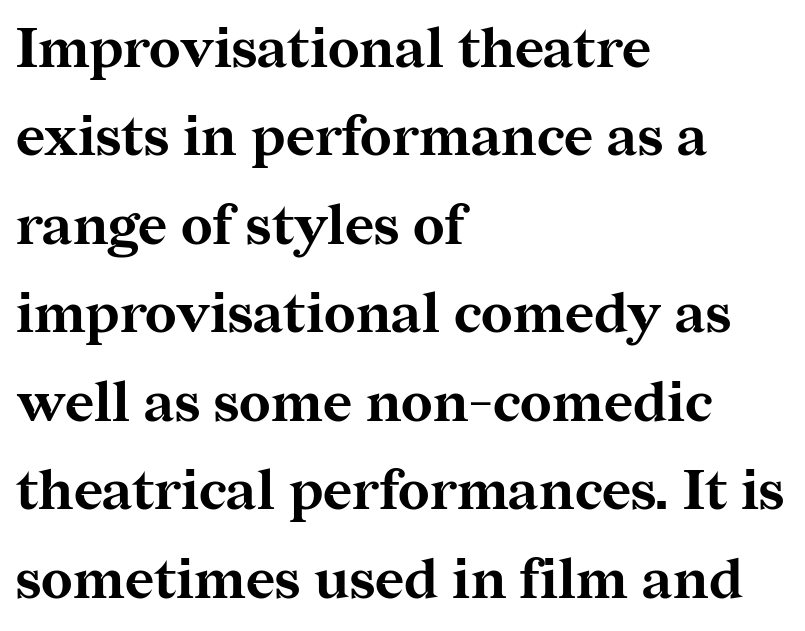
The image shows 56 px bold serif type, upright; set left-aligned, normal line spacing (1.58x), normal letter spacing, not underlined; medium stroke contrast and a medium x-height.
